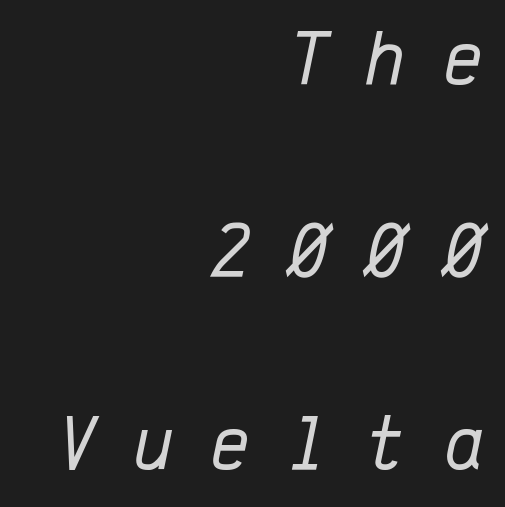
The image shows 77 px regular-weight type, italic (leaning right), monospaced; set right-aligned, loose line spacing (2.5x), unusually wide letter spacing (+0.48 em), not underlined; low stroke contrast and a medium x-height.
